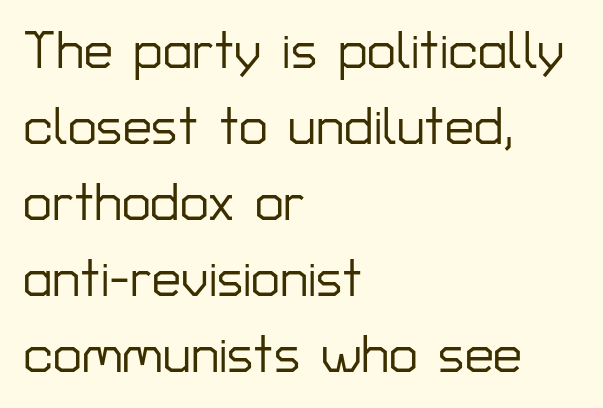
{"serif": "no", "italic": "no", "width": "normal", "stroke_contrast": "low", "x_height": "medium", "monospaced": "no", "underline": "no", "align": "left", "line_spacing": "normal", "line_spacing_ratio": 1.46, "letter_spacing": "normal", "letter_spacing_em": 0.0, "glyph_px": 52}
